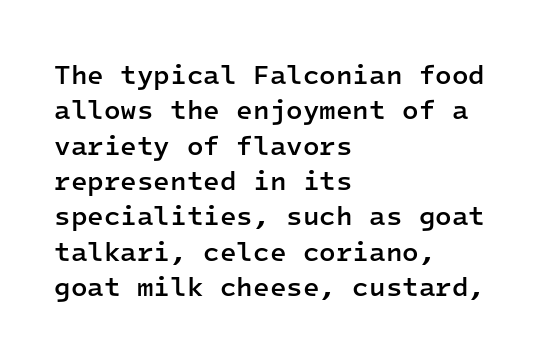
{"italic": "no", "bold": "semi", "underline": "no", "align": "left", "line_spacing": "normal", "line_spacing_ratio": 1.31, "letter_spacing": "normal", "letter_spacing_em": 0.0, "glyph_px": 27}
